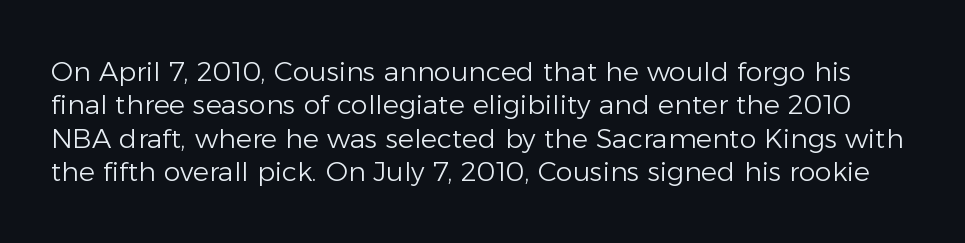
Q: Is the text bold? A: No.
Q: Is the text italic (slanted)? A: No, it is upright.
Q: Is the text underlined? A: No.
Q: Is the spacing between letters normal or unusually wide? A: Normal.
